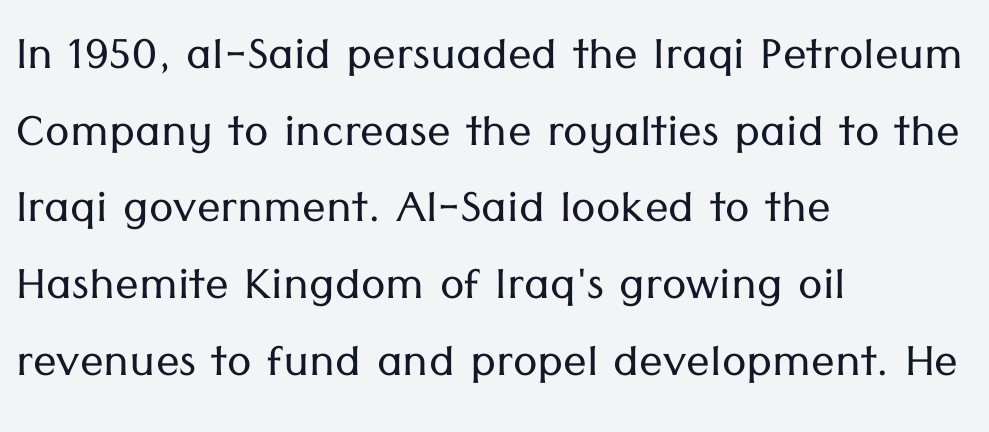
Q: Is the text bold? A: No.
Q: Is the text italic (slanted)? A: No, it is upright.
Q: Is the typeface a serif or a sans-serif typeface? A: Sans-serif.
Q: Is the text underlined? A: No.
Q: How is the paragraph aligned? A: Left-aligned.
Q: Is the spacing between letters normal or unusually wide? A: Normal.
Q: Is the spacing between lines tight, normal or loose? A: Normal.
Q: Width (condensed, normal, or wide)? A: Normal.
Q: Stroke contrast? A: Low.
Q: x-height? A: Medium.
Q: Monospaced? A: No.
